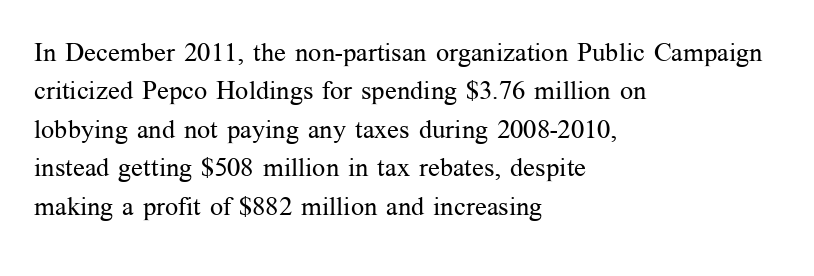
Leftover space on each line is placed entirely after the last word. The font sits on the lighter half of the weight spectrum, regular included. Here the glyphs are tracked normally, forming tight word shapes. Evenly set lines give the paragraph a standard silhouette. The area under the type is left untouched. The letters stand upright; this is a roman face.
